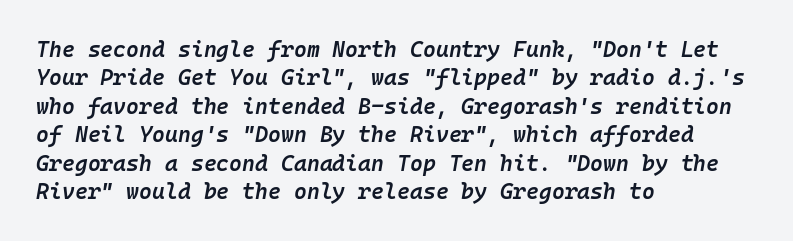
What weight is shown? A semibold, between regular and bold. No word sits above an underline. Students, observe: this is what conventionally led text looks like. The lettering tilts uniformly, giving the passage an italic look. You could call the tracking neutral — neither tight nor loose.
